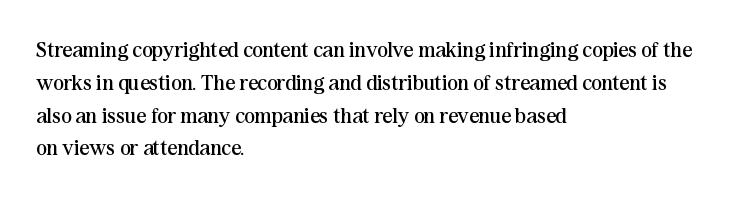
Q: Is the text bold? A: No.
Q: Is the text italic (slanted)? A: No, it is upright.
Q: Is the text underlined? A: No.
Q: How is the paragraph aligned? A: Left-aligned.
Q: Is the spacing between letters normal or unusually wide? A: Normal.
Q: Is the spacing between lines tight, normal or loose? A: Normal.
